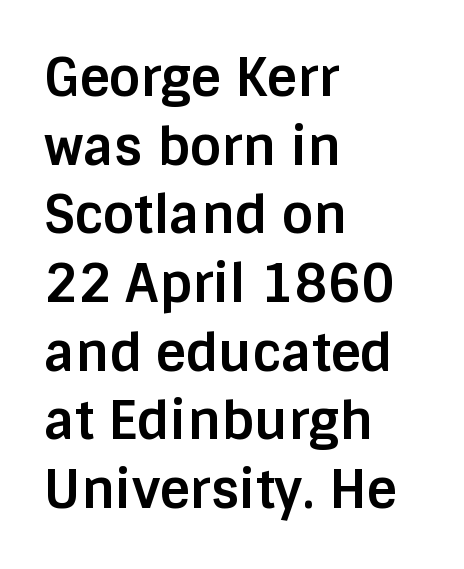
The image shows 52 px bold sans-serif type, upright; set left-aligned, normal line spacing (1.32x), normal letter spacing, not underlined; low stroke contrast and a large x-height.
